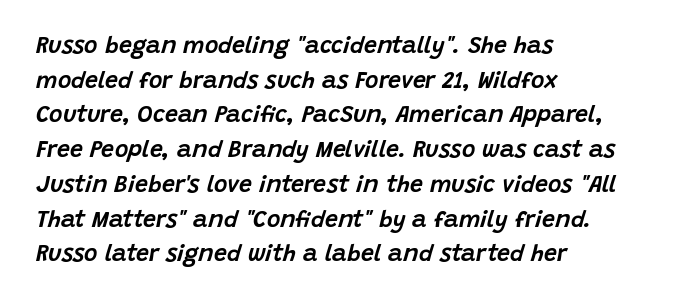
Q: Is the text italic (slanted)? A: Yes, it leans right by about 15 degrees.
Q: Is the text underlined? A: No.
Q: How is the paragraph aligned? A: Left-aligned.
Q: Is the spacing between letters normal or unusually wide? A: Normal.
Q: Is the spacing between lines tight, normal or loose? A: Normal.
